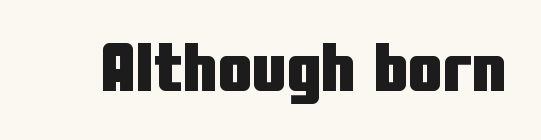
No feet cap the strokes, marking this as sans-serif type. Heavy-handed strokes throughout: this text is bold. Underline: absent. The specimen reads as upright at a glance.
